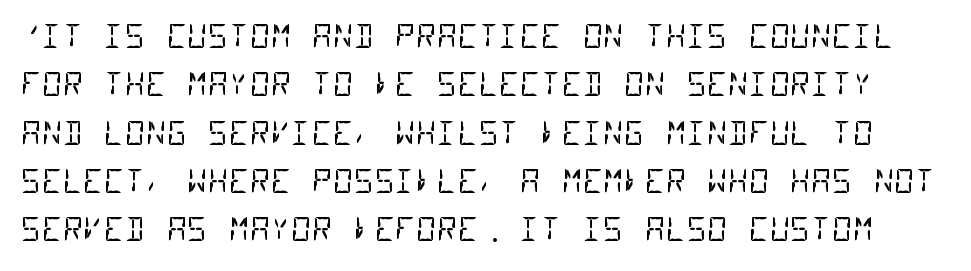
The image shows 32 px regular-weight, condensed sans-serif type, monospaced; set normal line spacing (1.51x), normal letter spacing, not underlined; low stroke contrast and a large x-height.
